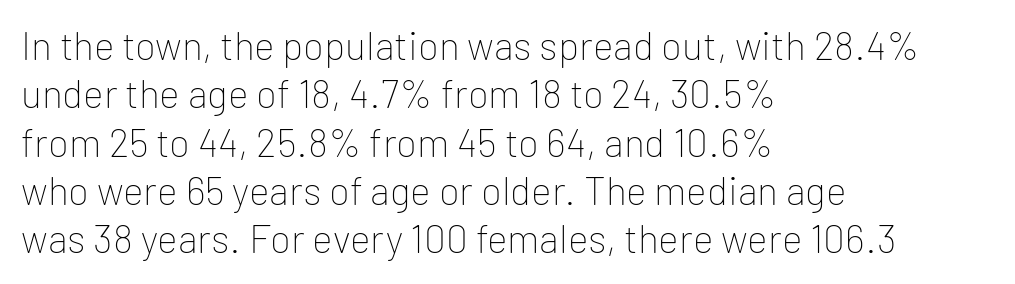
Q: Is the text bold? A: No.
Q: Is the text italic (slanted)? A: No, it is upright.
Q: Is the typeface a serif or a sans-serif typeface? A: Sans-serif.
Q: Is the text underlined? A: No.
Q: How is the paragraph aligned? A: Left-aligned.
Q: Is the spacing between letters normal or unusually wide? A: Normal.
Q: Width (condensed, normal, or wide)? A: Normal.
Q: Stroke contrast? A: Low.
Q: x-height? A: Medium.
Q: Monospaced? A: No.
